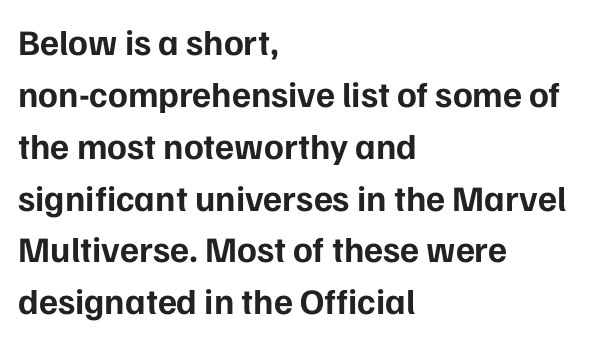
The image shows 36 px bold sans-serif type, upright; set left-aligned, normal line spacing (1.44x), normal letter spacing, not underlined; low stroke contrast and a medium x-height.
